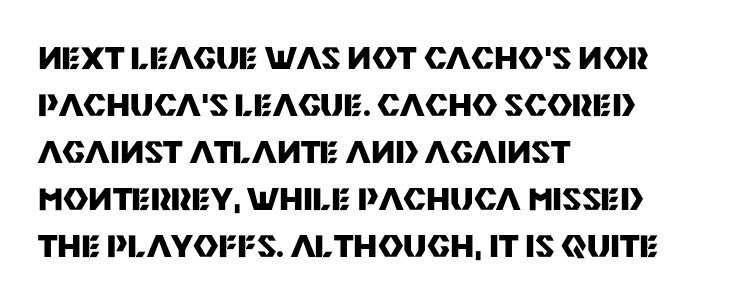
{"serif": "no", "italic": "no", "bold": "yes", "weight": "heavy", "width": "normal", "stroke_contrast": "medium", "x_height": "large", "monospaced": "no", "underline": "no", "align": "left", "line_spacing": "normal", "line_spacing_ratio": 1.52, "letter_spacing": "normal", "letter_spacing_em": 0.0, "glyph_px": 31}
